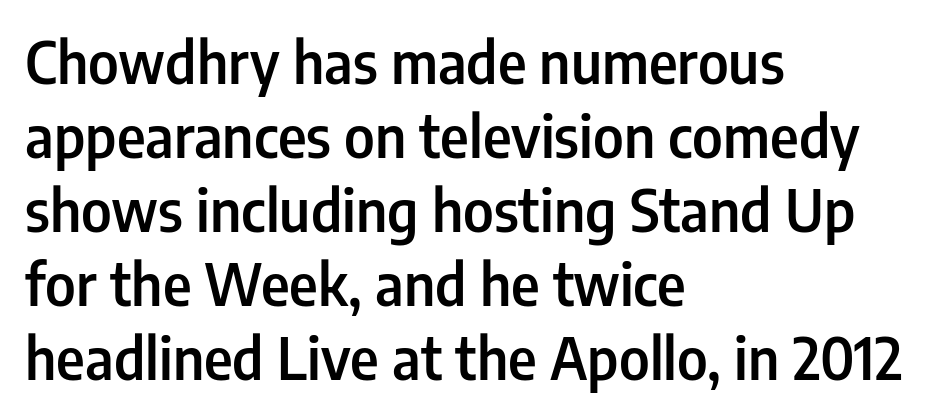
Q: Is the text bold? A: Semi-bold.
Q: Is the text italic (slanted)? A: No, it is upright.
Q: Is the typeface a serif or a sans-serif typeface? A: Sans-serif.
Q: Is the text underlined? A: No.
Q: How is the paragraph aligned? A: Left-aligned.
Q: Is the spacing between letters normal or unusually wide? A: Normal.
Q: Is the spacing between lines tight, normal or loose? A: Normal.
Q: Width (condensed, normal, or wide)? A: Condensed.
Q: Stroke contrast? A: Low.
Q: x-height? A: Medium.
Q: Monospaced? A: No.
